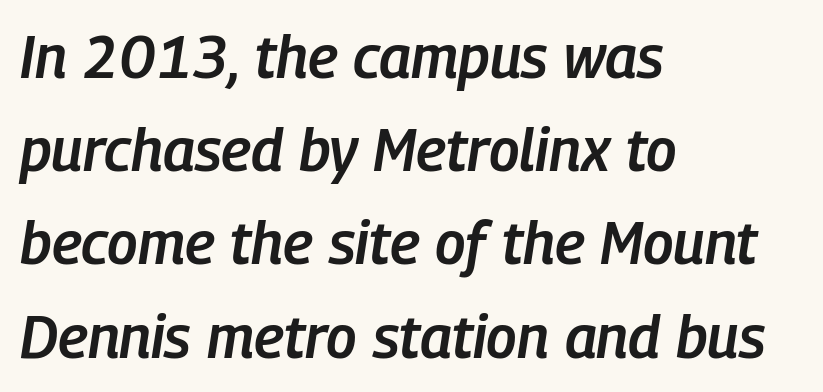
{"italic": "yes", "lean": "right", "slant_degrees": 9, "bold": "semi", "weight": "semibold", "width": "condensed", "stroke_contrast": "low", "x_height": "medium", "monospaced": "no", "underline": "no", "align": "left", "line_spacing": "normal", "line_spacing_ratio": 1.58, "letter_spacing": "normal", "letter_spacing_em": 0.0, "glyph_px": 59}
